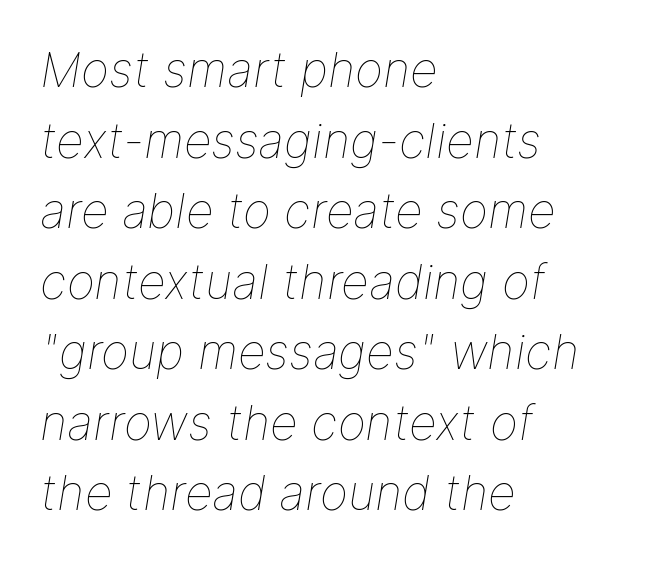
The image shows 48 px thin type, italic (leaning right); set left-aligned, normal line spacing (1.47x), normal letter spacing, not underlined; low stroke contrast and a medium x-height.
